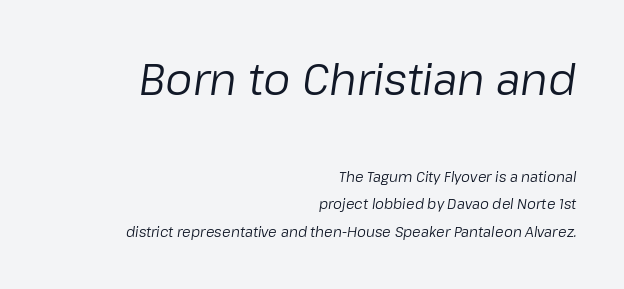
{"italic": "yes", "lean": "right", "slant_degrees": 8, "bold": "no", "weight": "regular", "width": "normal", "stroke_contrast": "low", "x_height": "medium", "monospaced": "no", "underline": "no", "align": "right", "line_spacing": "loose", "line_spacing_ratio": 1.96, "letter_spacing": "normal", "letter_spacing_em": 0.0, "larger_block": "first", "size_ratio": 3.07, "glyph_px": 43}
